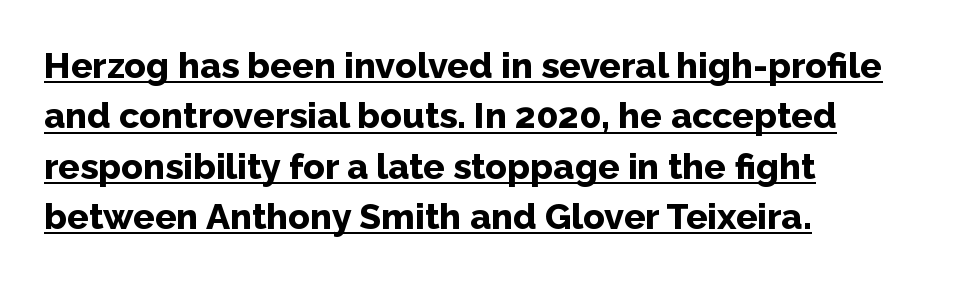
{"serif": "no", "italic": "no", "bold": "yes", "weight": "bold", "width": "normal", "stroke_contrast": "low", "x_height": "medium", "monospaced": "no", "underline": "yes", "align": "left", "line_spacing": "normal", "line_spacing_ratio": 1.4, "letter_spacing": "normal", "letter_spacing_em": 0.0, "glyph_px": 36}
